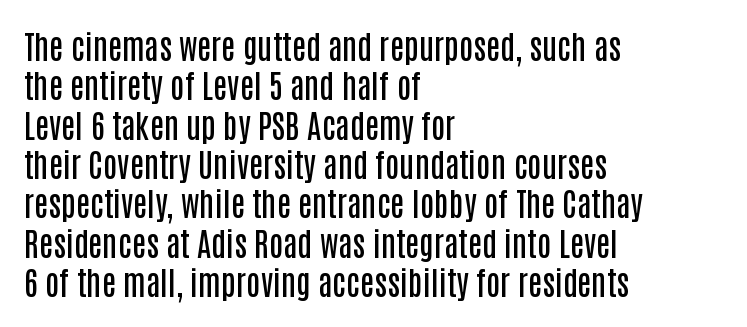
{"serif": "no", "italic": "no", "bold": "semi", "weight": "semibold", "width": "condensed", "stroke_contrast": "low", "x_height": "large", "monospaced": "no", "underline": "no", "align": "left", "line_spacing_ratio": 1.23, "letter_spacing": "normal", "letter_spacing_em": 0.0, "glyph_px": 32}
